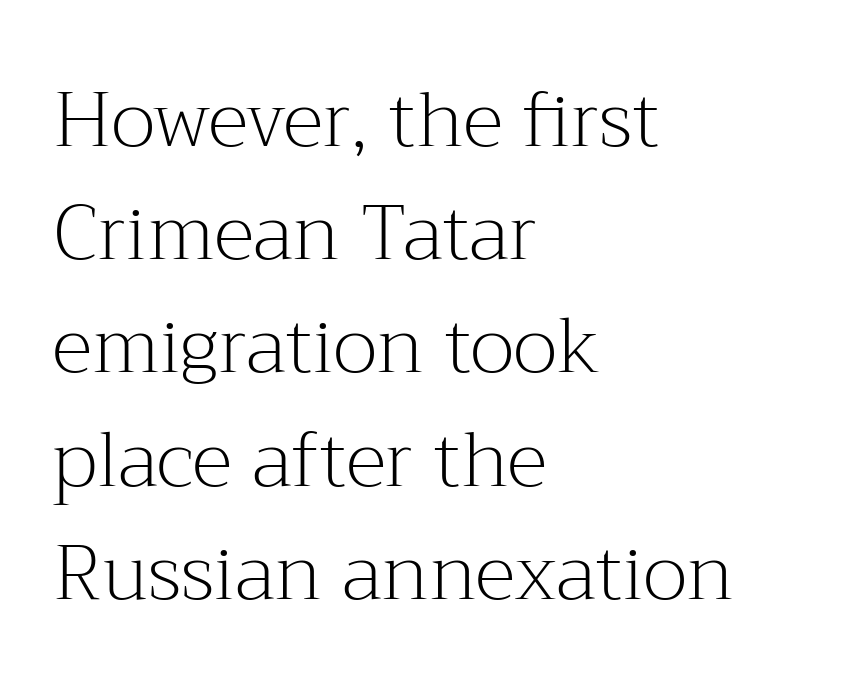
The image shows 77 px light serif type, upright; set left-aligned, normal line spacing (1.47x), normal letter spacing, not underlined; medium stroke contrast and a medium x-height.
